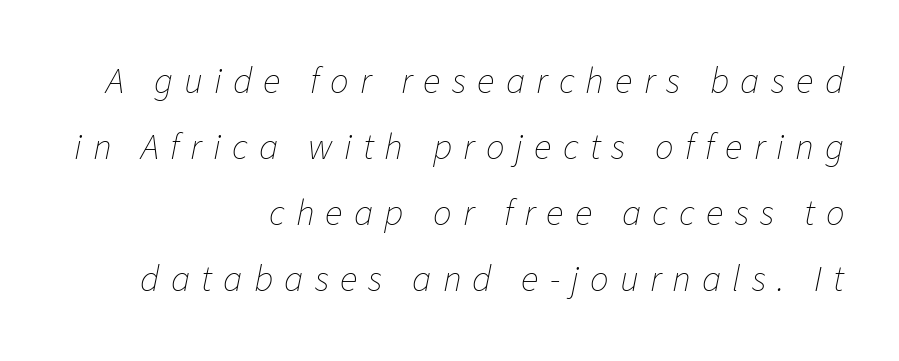
Nothing heavy about these letters — not bold at all. A typesetter would call this heavily tracked-out type. The specimen reads as italic at a glance. Spacing verdict: proportional, widths tailored to each character.
